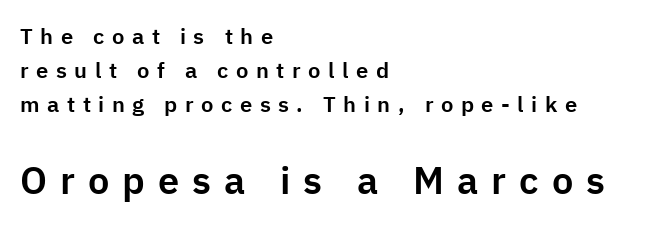
When letters stand straight like this, we call the style roman or upright. The text was rendered using a sans face with plain stroke endings. Bare-footed words on every line. A student would notice the bottom passage is typeset larger than what precedes it. Spacing between characters has been opened up far beyond the box default.
